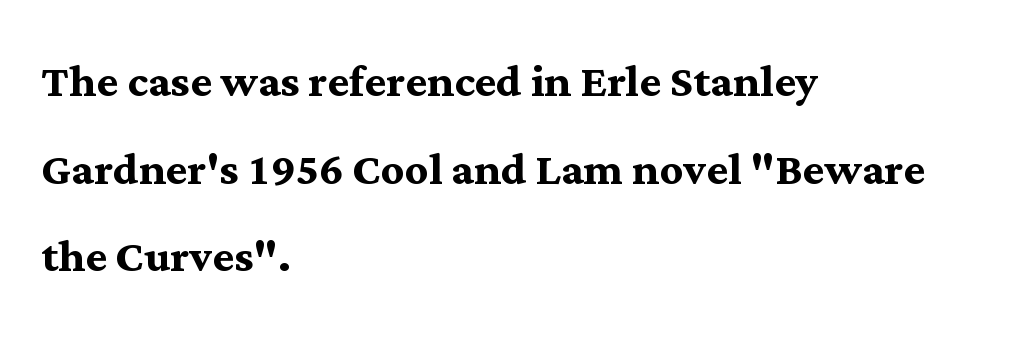
The image shows 58 px semibold serif type, upright; set left-aligned, normal line spacing (1.51x), normal letter spacing, not underlined; medium stroke contrast and a medium x-height.
